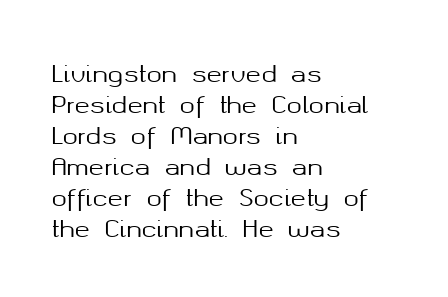
The designer left line spacing at the default. Glance below the letters and you will spot only blank space. The letters sit at their default tracking, neither squeezed nor spread. If you drew a line through each stem, it would be perfectly vertical. The compositor pushed each line to the left boundary.
